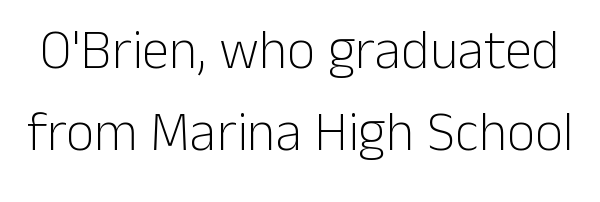
{"serif": "no", "italic": "no", "bold": "no", "weight": "light", "width": "normal", "stroke_contrast": "low", "x_height": "medium", "monospaced": "no", "underline": "no", "line_spacing": "normal", "line_spacing_ratio": 1.5, "letter_spacing": "normal", "letter_spacing_em": 0.0, "glyph_px": 55}
